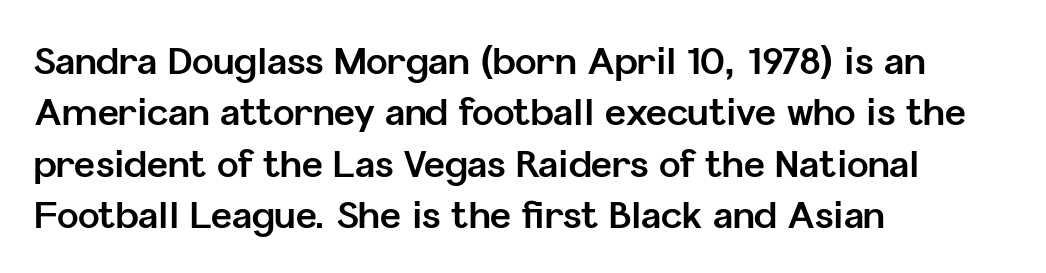
Words appear dense and cohesive because spacing is normal. This sample has the flowing, uneven cadence of proportional lettering. Underline: absent. The text was rendered using a sans face with plain stroke endings. Honestly, the row spacing looks completely unremarkable. Is there any slant? The stems are plumb.
